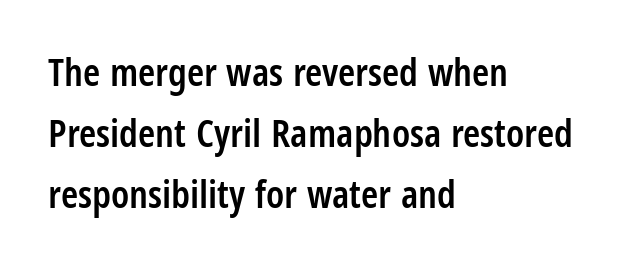
Q: Is the text bold? A: Semi-bold.
Q: Is the text italic (slanted)? A: No, it is upright.
Q: Is the typeface a serif or a sans-serif typeface? A: Sans-serif.
Q: Is the text underlined? A: No.
Q: How is the paragraph aligned? A: Left-aligned.
Q: Is the spacing between letters normal or unusually wide? A: Normal.
Q: Is the spacing between lines tight, normal or loose? A: Normal.
Q: Width (condensed, normal, or wide)? A: Condensed.
Q: Stroke contrast? A: Low.
Q: x-height? A: Large.
Q: Monospaced? A: No.
